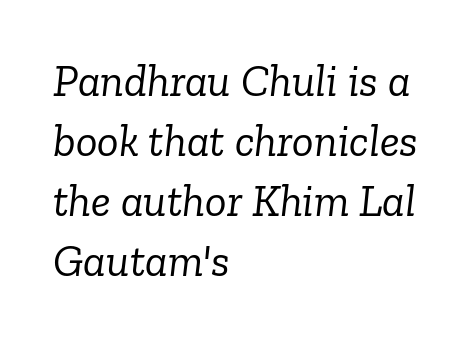
Q: Is the text bold? A: No.
Q: Is the text italic (slanted)? A: Yes, it leans right by about 6 degrees.
Q: Is the typeface a serif or a sans-serif typeface? A: Serif.
Q: Is the text underlined? A: No.
Q: How is the paragraph aligned? A: Left-aligned.
Q: Is the spacing between letters normal or unusually wide? A: Normal.
Q: Is the spacing between lines tight, normal or loose? A: Normal.
Q: Width (condensed, normal, or wide)? A: Normal.
Q: Stroke contrast? A: Low.
Q: x-height? A: Medium.
Q: Monospaced? A: No.
